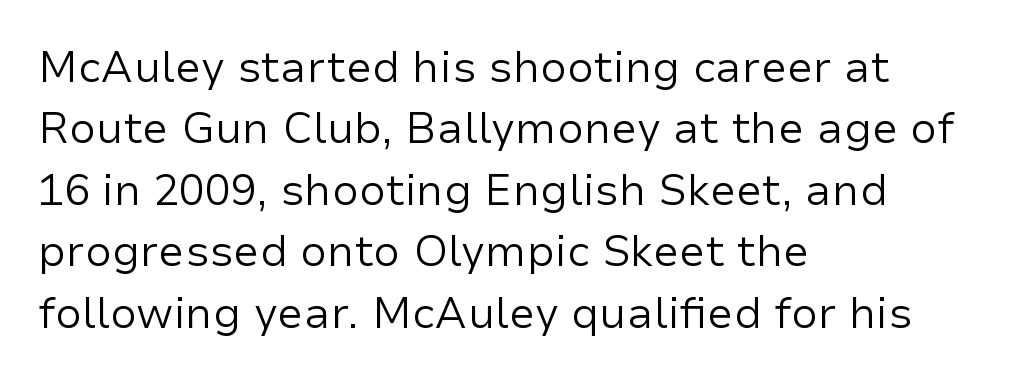
Q: Is the text bold? A: No.
Q: Is the text italic (slanted)? A: No, it is upright.
Q: Is the typeface a serif or a sans-serif typeface? A: Sans-serif.
Q: Is the text underlined? A: No.
Q: How is the paragraph aligned? A: Left-aligned.
Q: Is the spacing between letters normal or unusually wide? A: Normal.
Q: Is the spacing between lines tight, normal or loose? A: Normal.
Q: Width (condensed, normal, or wide)? A: Normal.
Q: Stroke contrast? A: Low.
Q: x-height? A: Medium.
Q: Monospaced? A: No.
